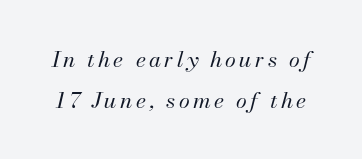
The image shows 22 px text type, italic (leaning right); set line spacing 1.85x, not underlined.
